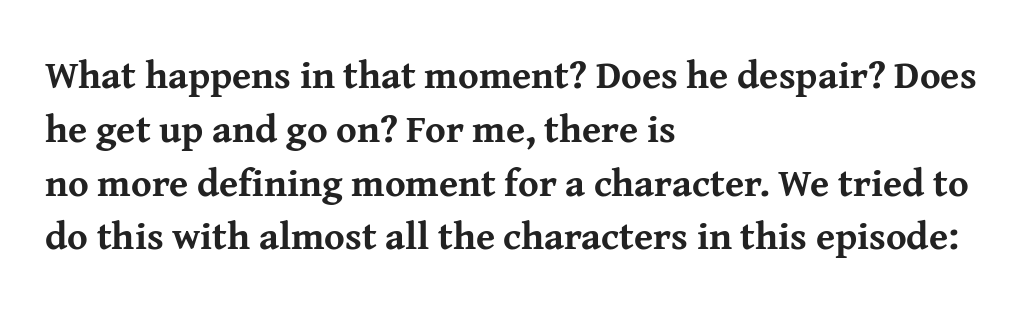
Q: Is the text bold? A: Yes.
Q: Is the text italic (slanted)? A: No, it is upright.
Q: Is the typeface a serif or a sans-serif typeface? A: Serif.
Q: Is the text underlined? A: No.
Q: How is the paragraph aligned? A: Left-aligned.
Q: Is the spacing between letters normal or unusually wide? A: Normal.
Q: Is the spacing between lines tight, normal or loose? A: Normal.
Q: Width (condensed, normal, or wide)? A: Normal.
Q: Stroke contrast? A: Medium.
Q: x-height? A: Medium.
Q: Monospaced? A: No.
